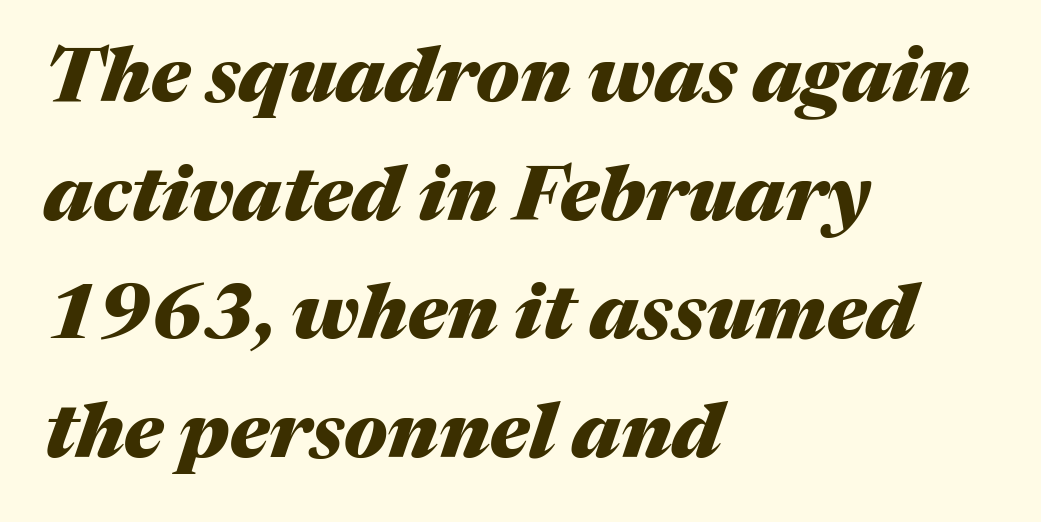
Underlining? Definitely not there. Tracking value appears to be zero — textbook default spacing. Compared with ordinary roman type, these characters are visibly tilted. Looks like regular typesetting: each glyph gets only the width it needs. Students, this is bold: see how much ink each stroke carries. Caption: multi-line text, flush left, ragged right.
